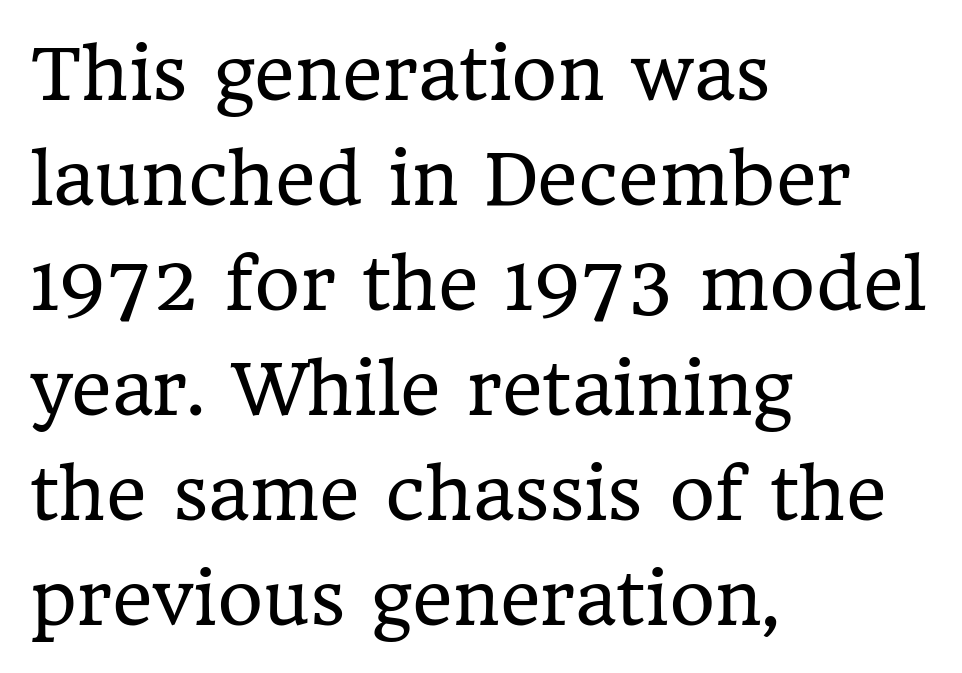
Serif or sans? Serif — the stroke terminals have little feet. Default kerning and tracking; the words read as compact shapes. The letterforms sit at book weight or below. Each letter keeps its own natural width here, so spacing adapts to shape.
